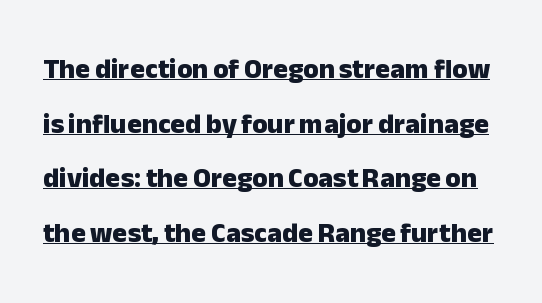
{"serif": "no", "italic": "no", "bold": "yes", "weight": "heavy", "width": "normal", "stroke_contrast": "low", "x_height": "medium", "monospaced": "no", "underline": "yes", "line_spacing": "loose", "line_spacing_ratio": 1.95, "letter_spacing": "normal", "letter_spacing_em": 0.0, "glyph_px": 28}
